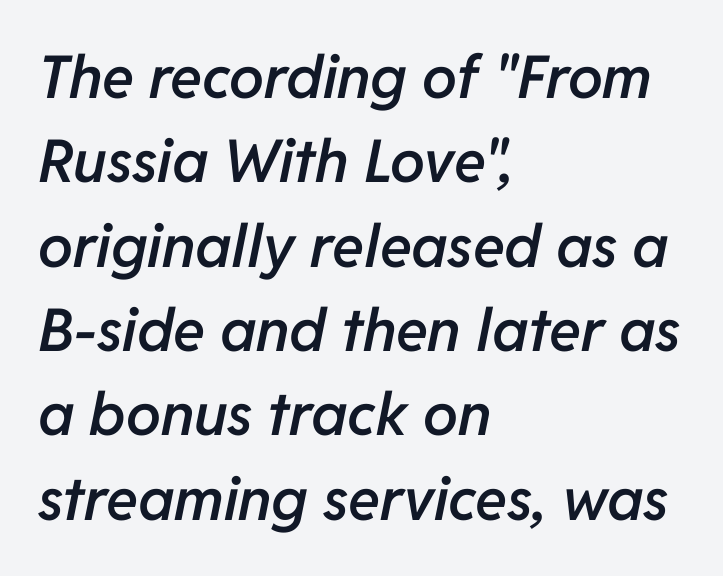
Q: Is the text bold? A: Semi-bold.
Q: Is the text italic (slanted)? A: Yes, it leans right by about 11 degrees.
Q: Is the text underlined? A: No.
Q: How is the paragraph aligned? A: Left-aligned.
Q: Is the spacing between letters normal or unusually wide? A: Normal.
Q: Is the spacing between lines tight, normal or loose? A: Normal.
Q: Width (condensed, normal, or wide)? A: Normal.
Q: Stroke contrast? A: Low.
Q: x-height? A: Medium.
Q: Monospaced? A: No.
